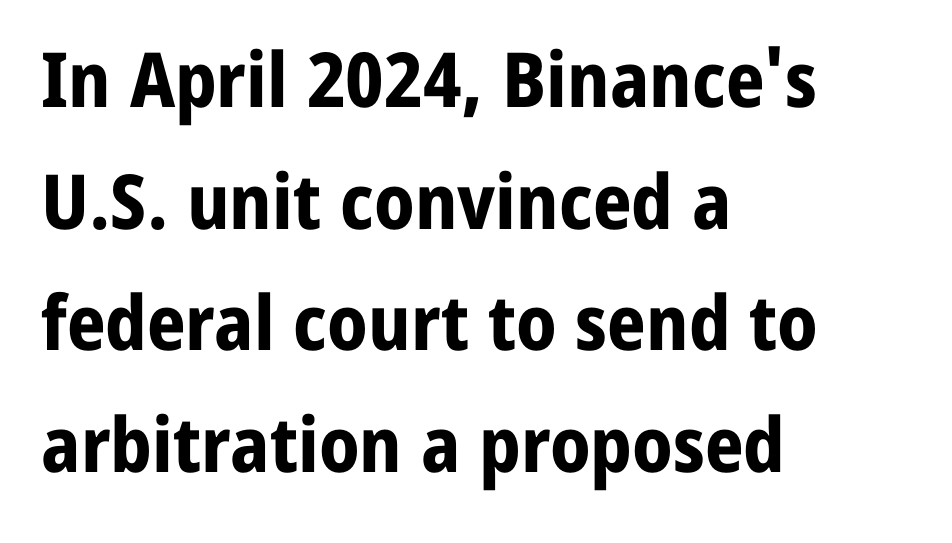
{"serif": "no", "italic": "no", "bold": "yes", "weight": "bold", "width": "normal", "stroke_contrast": "low", "x_height": "medium", "monospaced": "no", "underline": "no", "align": "left", "line_spacing": "normal", "line_spacing_ratio": 1.6, "letter_spacing": "normal", "letter_spacing_em": 0.0, "glyph_px": 76}
